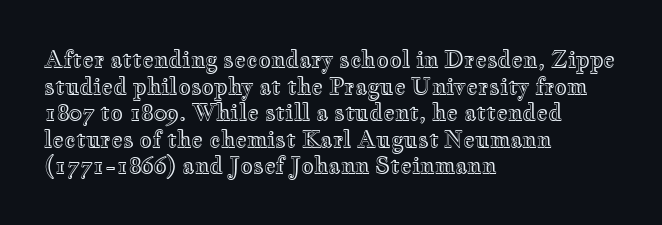
The image shows 22 px text type, upright; set left-aligned, line spacing 1.21x, normal letter spacing, not underlined.
